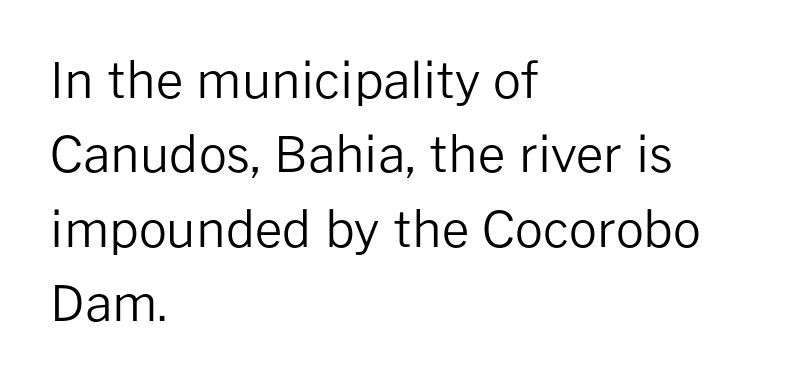
{"serif": "no", "italic": "no", "bold": "no", "weight": "regular", "width": "normal", "stroke_contrast": "low", "x_height": "medium", "monospaced": "no", "underline": "no", "align": "left", "line_spacing": "normal", "line_spacing_ratio": 1.52, "letter_spacing": "normal", "letter_spacing_em": 0.0, "glyph_px": 49}
